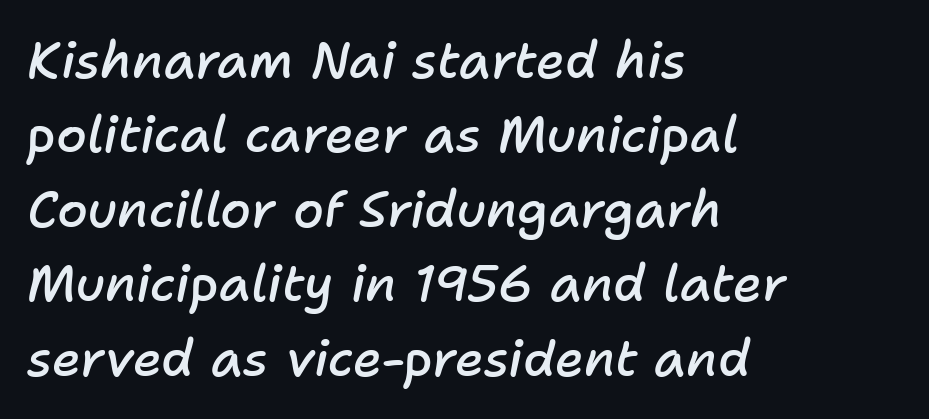
Q: Is the text bold? A: Semi-bold.
Q: Is the text italic (slanted)? A: Yes, it leans right by about 11 degrees.
Q: Is the text underlined? A: No.
Q: How is the paragraph aligned? A: Left-aligned.
Q: Is the spacing between letters normal or unusually wide? A: Normal.
Q: Is the spacing between lines tight, normal or loose? A: Normal.
Q: Width (condensed, normal, or wide)? A: Normal.
Q: Stroke contrast? A: Low.
Q: x-height? A: Medium.
Q: Monospaced? A: No.
